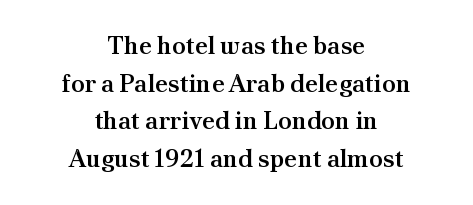
The image shows 25 px text type, upright; set centered, normal line spacing (1.51x), normal letter spacing, not underlined.
